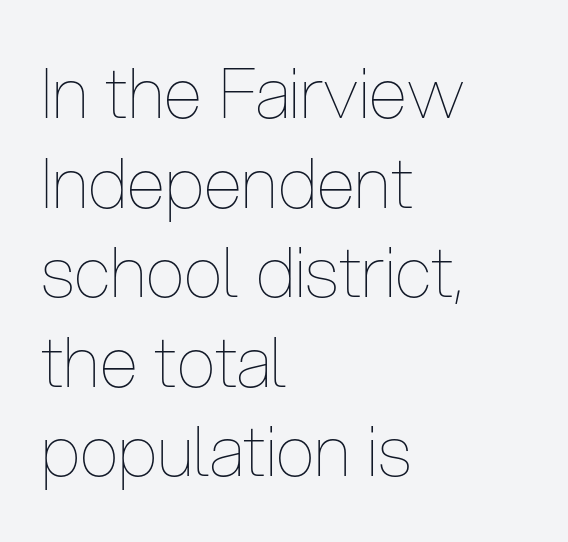
Q: Is the text bold? A: No.
Q: Is the text italic (slanted)? A: No, it is upright.
Q: Is the text underlined? A: No.
Q: How is the paragraph aligned? A: Left-aligned.
Q: Is the spacing between letters normal or unusually wide? A: Normal.
Q: Is the spacing between lines tight, normal or loose? A: Normal.
Q: Width (condensed, normal, or wide)? A: Condensed.
Q: Stroke contrast? A: Low.
Q: x-height? A: Medium.
Q: Monospaced? A: No.
